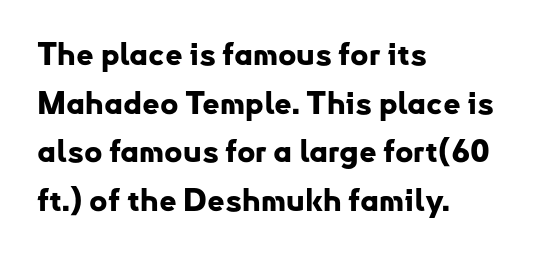
Q: Is the text bold? A: Yes.
Q: Is the text italic (slanted)? A: No, it is upright.
Q: Is the typeface a serif or a sans-serif typeface? A: Sans-serif.
Q: Is the text underlined? A: No.
Q: How is the paragraph aligned? A: Left-aligned.
Q: Is the spacing between letters normal or unusually wide? A: Normal.
Q: Is the spacing between lines tight, normal or loose? A: Normal.
Q: Width (condensed, normal, or wide)? A: Normal.
Q: Stroke contrast? A: Low.
Q: x-height? A: Small.
Q: Monospaced? A: No.
